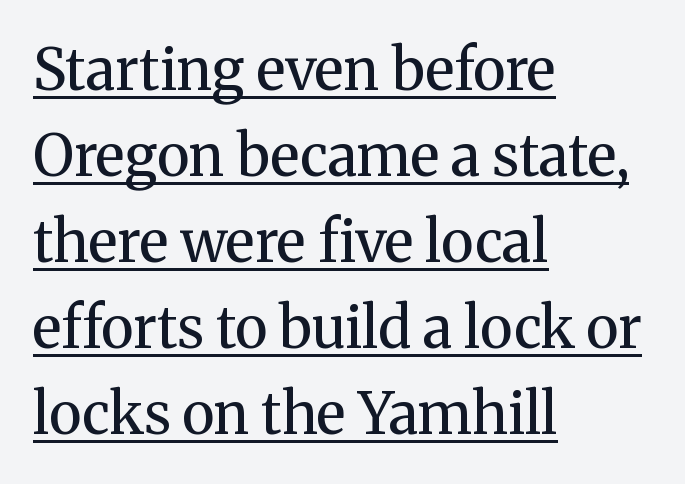
Q: Is the text bold? A: No.
Q: Is the text italic (slanted)? A: No, it is upright.
Q: Is the typeface a serif or a sans-serif typeface? A: Serif.
Q: Is the text underlined? A: Yes.
Q: How is the paragraph aligned? A: Left-aligned.
Q: Is the spacing between letters normal or unusually wide? A: Normal.
Q: Is the spacing between lines tight, normal or loose? A: Normal.
Q: Width (condensed, normal, or wide)? A: Normal.
Q: Stroke contrast? A: Medium.
Q: x-height? A: Medium.
Q: Monospaced? A: No.
